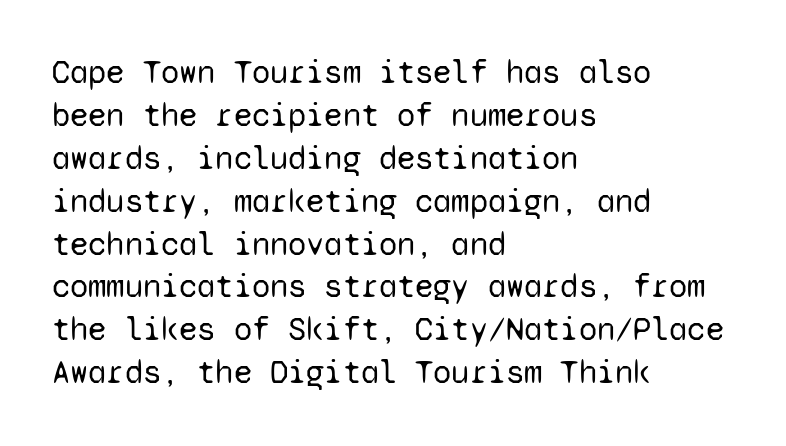
The image shows 33 px regular-weight sans-serif type, upright, monospaced; set left-aligned, normal line spacing (1.3x), normal letter spacing, not underlined; low stroke contrast and a medium x-height.
